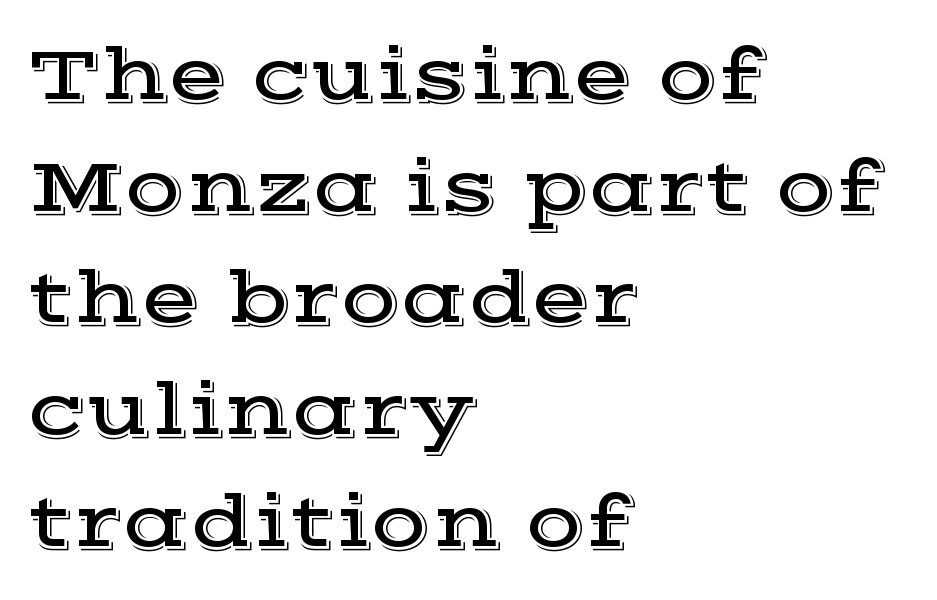
The image shows 77 px wide serif type, upright; set left-aligned, normal line spacing (1.45x), normal letter spacing, not underlined; a medium x-height.
